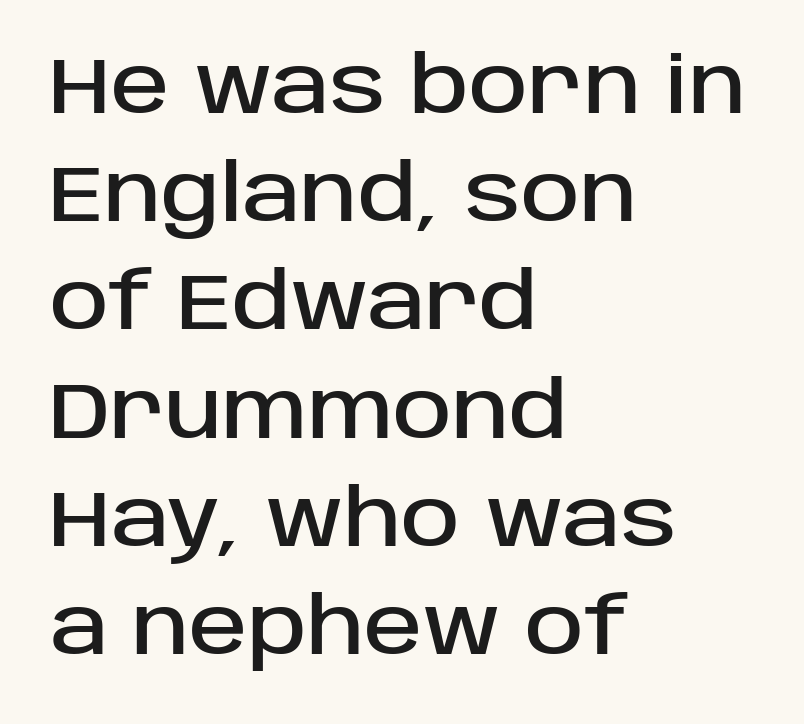
Q: Is the text italic (slanted)? A: No, it is upright.
Q: Is the typeface a serif or a sans-serif typeface? A: Sans-serif.
Q: Is the text underlined? A: No.
Q: How is the paragraph aligned? A: Left-aligned.
Q: Is the spacing between letters normal or unusually wide? A: Normal.
Q: Is the spacing between lines tight, normal or loose? A: Normal.
Q: Width (condensed, normal, or wide)? A: Normal.
Q: Stroke contrast? A: Low.
Q: x-height? A: Large.
Q: Monospaced? A: No.
